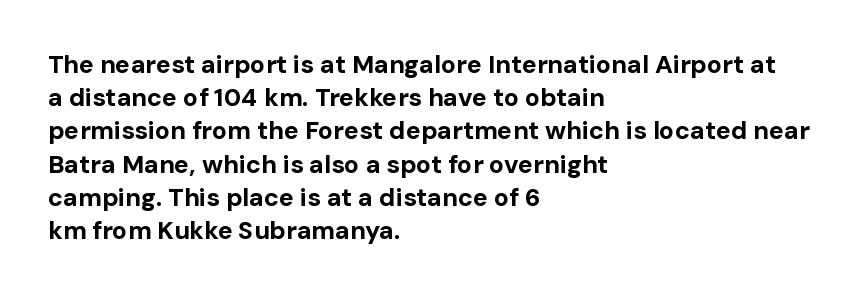
One-word summary of the alignment: left. Compared with an ordinary text face, these strokes are far heavier — a full bold. Interline gaps are of average width in this sample. Letter spacing: default. The baseline area is clear. The letters stand upright; this is a roman face.
